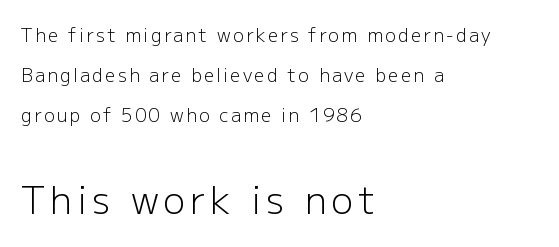
The image shows 37 px light sans-serif type, upright; set left-aligned, loose line spacing (2.23x), not underlined; the second (bottom) block is 2.06x larger; low stroke contrast and a medium x-height.
